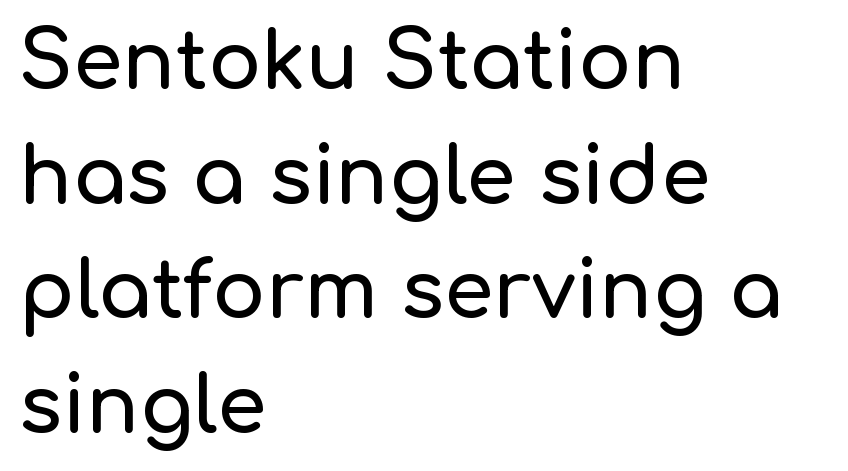
{"serif": "no", "italic": "no", "width": "normal", "stroke_contrast": "low", "x_height": "medium", "monospaced": "no", "underline": "no", "align": "left", "line_spacing": "normal", "line_spacing_ratio": 1.45, "letter_spacing": "normal", "letter_spacing_em": 0.0, "glyph_px": 79}
